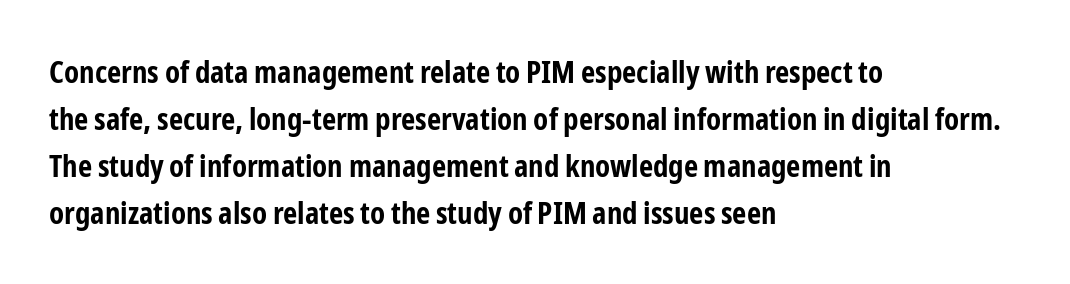
Q: Is the text bold? A: Yes.
Q: Is the text italic (slanted)? A: No, it is upright.
Q: Is the typeface a serif or a sans-serif typeface? A: Sans-serif.
Q: Is the text underlined? A: No.
Q: How is the paragraph aligned? A: Left-aligned.
Q: Is the spacing between letters normal or unusually wide? A: Normal.
Q: Is the spacing between lines tight, normal or loose? A: Normal.
Q: Width (condensed, normal, or wide)? A: Condensed.
Q: Stroke contrast? A: Low.
Q: x-height? A: Medium.
Q: Monospaced? A: No.
